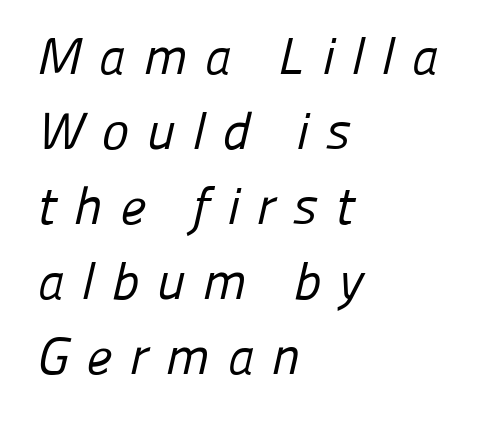
The image shows 52 px regular-weight sans-serif type; set left-aligned, normal line spacing (1.44x), unusually wide letter spacing (+0.33 em), not underlined; low stroke contrast and a medium x-height.
